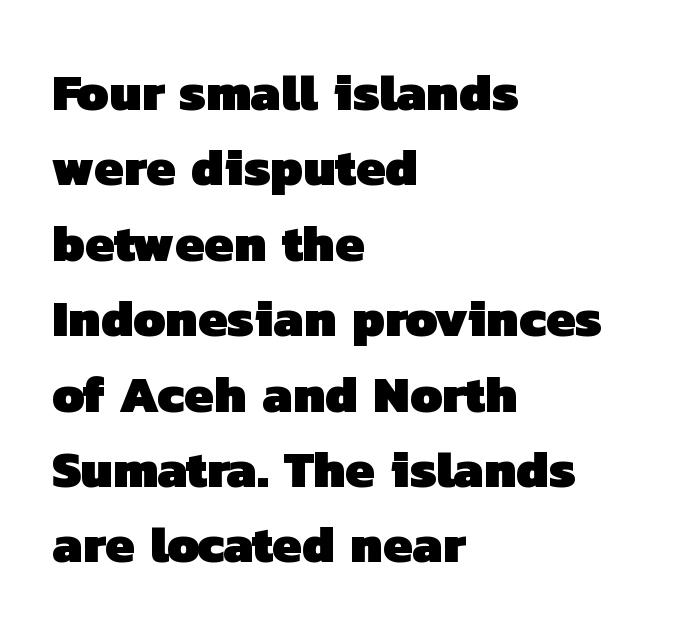
{"serif": "no", "bold": "yes", "weight": "heavy", "width": "normal", "stroke_contrast": "low", "x_height": "medium", "monospaced": "no", "underline": "no", "align": "left", "line_spacing": "normal", "line_spacing_ratio": 1.45, "letter_spacing": "normal", "letter_spacing_em": 0.0, "glyph_px": 52}
